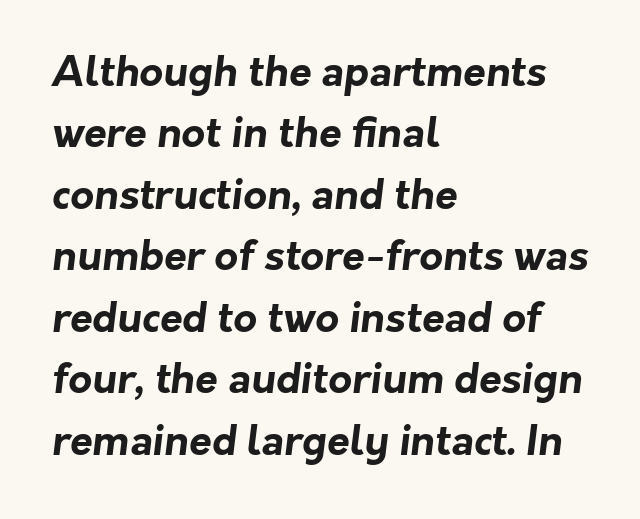
{"serif": "no", "bold": "yes", "weight": "bold", "width": "normal", "stroke_contrast": "low", "x_height": "medium", "monospaced": "no", "underline": "no", "align": "left", "line_spacing": "normal", "line_spacing_ratio": 1.5, "letter_spacing": "normal", "letter_spacing_em": 0.0, "glyph_px": 41}
